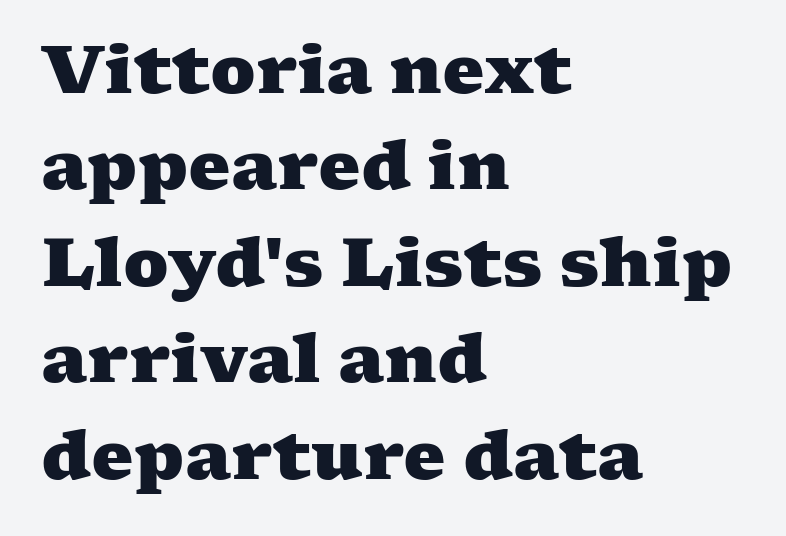
{"serif": "yes", "bold": "yes", "weight": "heavy", "width": "wide", "stroke_contrast": "medium", "x_height": "medium", "monospaced": "no", "underline": "no", "align": "left", "line_spacing": "normal", "line_spacing_ratio": 1.44, "letter_spacing": "normal", "letter_spacing_em": 0.0, "glyph_px": 67}
